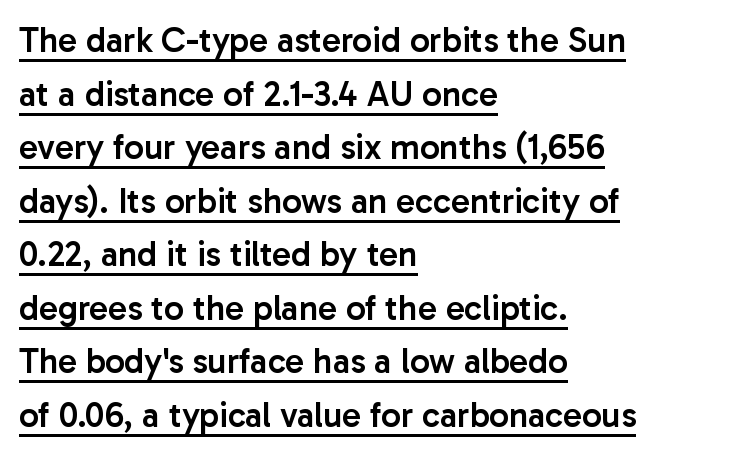
Q: Is the text bold? A: Semi-bold.
Q: Is the text italic (slanted)? A: No, it is upright.
Q: Is the typeface a serif or a sans-serif typeface? A: Sans-serif.
Q: Is the text underlined? A: Yes.
Q: How is the paragraph aligned? A: Left-aligned.
Q: Is the spacing between letters normal or unusually wide? A: Normal.
Q: Is the spacing between lines tight, normal or loose? A: Normal.
Q: Width (condensed, normal, or wide)? A: Normal.
Q: Stroke contrast? A: Low.
Q: x-height? A: Medium.
Q: Monospaced? A: No.
